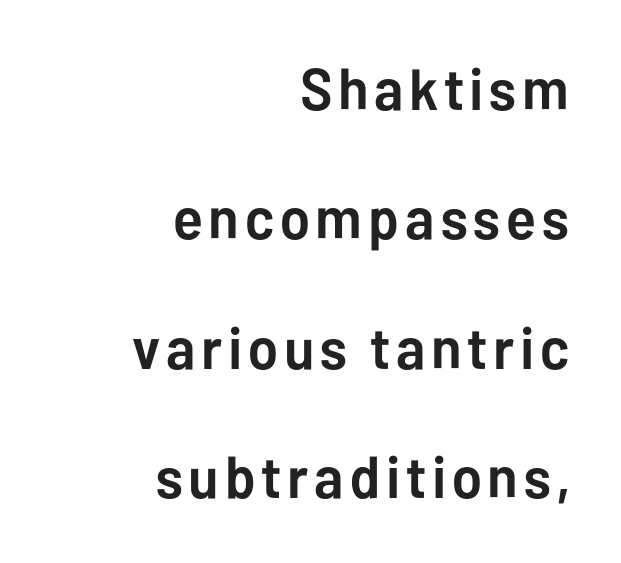
Q: Is the text bold? A: Yes.
Q: Is the text italic (slanted)? A: No, it is upright.
Q: Is the typeface a serif or a sans-serif typeface? A: Sans-serif.
Q: Is the text underlined? A: No.
Q: How is the paragraph aligned? A: Right-aligned.
Q: Is the spacing between lines tight, normal or loose? A: Loose.
Q: Width (condensed, normal, or wide)? A: Normal.
Q: Stroke contrast? A: Low.
Q: x-height? A: Medium.
Q: Monospaced? A: No.
